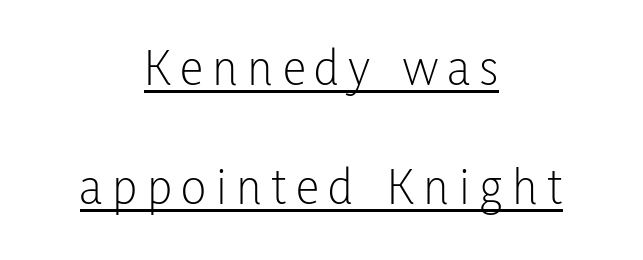
The image shows 53 px light, condensed sans-serif type, upright; set centered, loose line spacing (2.25x), underlined; low stroke contrast and a medium x-height.
